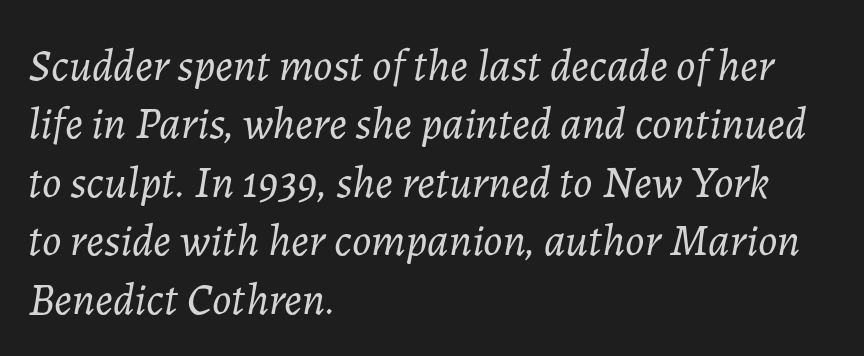
Rendered with sloped, italic letterforms. Descenders hang freely into open space. Typeset ragged right — the left edge is the straight one. On a weight scale, this lands at 450 or below. Summary of vertical rhythm: regular, with standard interline spacing.
